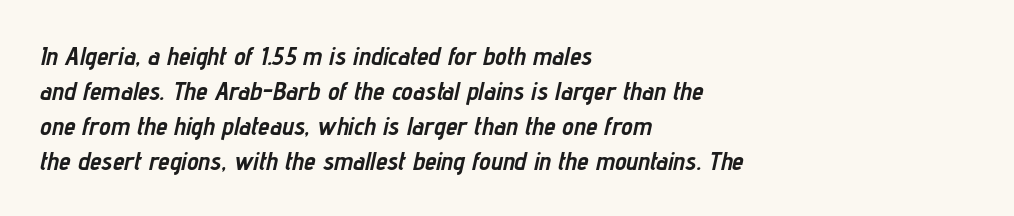
{"italic": "yes", "lean": "right", "slant_degrees": 12, "bold": "yes", "underline": "no", "align": "left", "line_spacing": "normal", "line_spacing_ratio": 1.34, "letter_spacing": "normal", "letter_spacing_em": 0.0, "glyph_px": 26}
